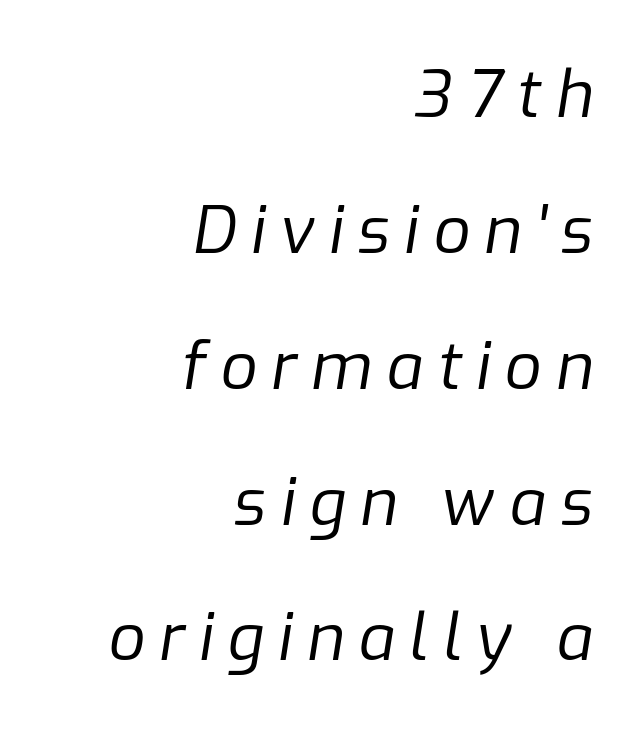
Is the block centered? No — it sits flush against the right margin. Slant detected: the letters are inclined. Between one letter and the next there's a generous, obvious gap. No extra ink here — the face is not bold.
